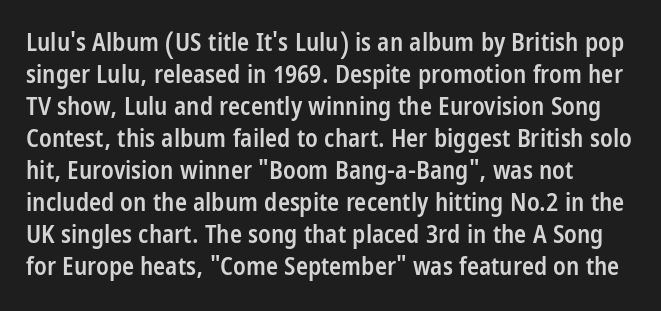
Q: Is the text bold? A: Semi-bold.
Q: Is the text italic (slanted)? A: No, it is upright.
Q: Is the text underlined? A: No.
Q: How is the paragraph aligned? A: Left-aligned.
Q: Is the spacing between letters normal or unusually wide? A: Normal.
Q: Is the spacing between lines tight, normal or loose? A: Normal.
